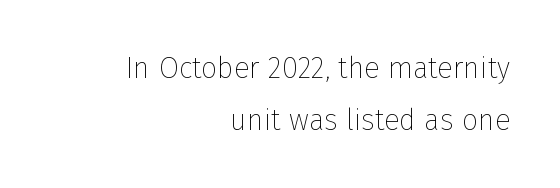
Visually the block forms a straight wall on the right and a jagged coastline on the left. Think standard paragraph weight, or any step lighter than that. The designer went with a sans here, leaving each stem footless. Nope, not italic — everything's standing straight. Clear beneath every line of the passage. Spacing verdict: proportional, widths tailored to each character.
